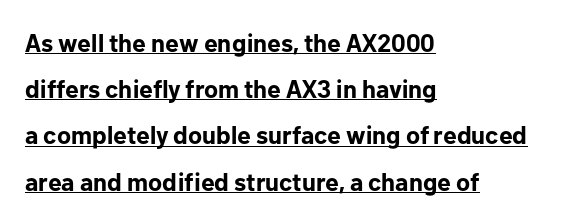
The image shows 25 px bold type, upright; set left-aligned, line spacing 1.85x, normal letter spacing, underlined.
